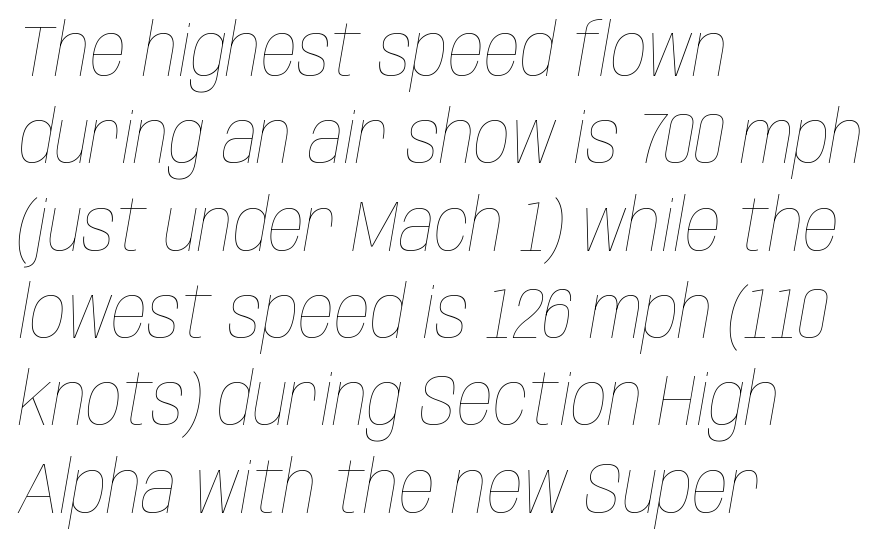
Q: Is the text bold? A: No.
Q: Is the text italic (slanted)? A: Yes, it leans right by about 10 degrees.
Q: Is the text underlined? A: No.
Q: How is the paragraph aligned? A: Left-aligned.
Q: Is the spacing between letters normal or unusually wide? A: Normal.
Q: Width (condensed, normal, or wide)? A: Condensed.
Q: Stroke contrast? A: Low.
Q: x-height? A: Large.
Q: Monospaced? A: No.
